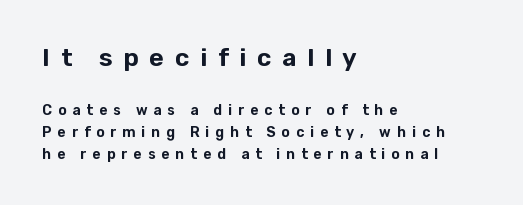
Reading top to bottom, the characters get smaller at the block break. A roman cut, with each character standing at attention. Compared with a centered layout, this one pins lines to the left instead. Here the glyphs are tracked loosely, breaking word shapes into spaced letters. This block has exactly the height ordinary leading produces.
